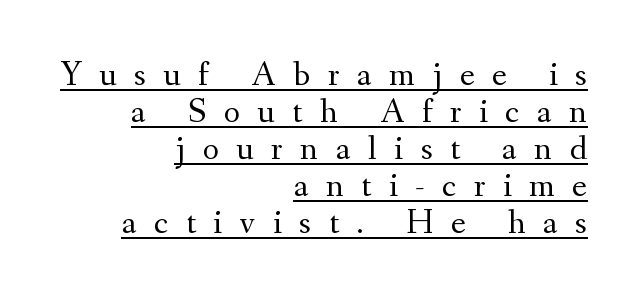
Q: Is the text bold? A: No.
Q: Is the text italic (slanted)? A: No, it is upright.
Q: Is the typeface a serif or a sans-serif typeface? A: Serif.
Q: Is the text underlined? A: Yes.
Q: How is the paragraph aligned? A: Right-aligned.
Q: Is the spacing between letters normal or unusually wide? A: Unusually wide.
Q: Is the spacing between lines tight, normal or loose? A: Tight.
Q: Width (condensed, normal, or wide)? A: Normal.
Q: Stroke contrast? A: Medium.
Q: x-height? A: Small.
Q: Monospaced? A: No.
